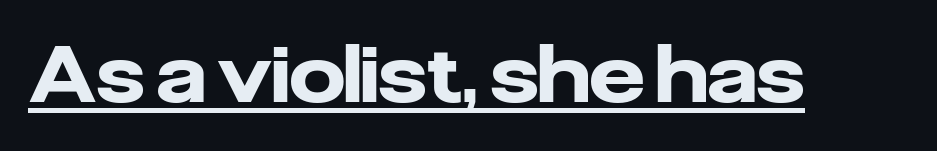
{"serif": "no", "italic": "no", "bold": "yes", "weight": "heavy", "width": "normal", "stroke_contrast": "low", "x_height": "medium", "monospaced": "no", "underline": "yes", "letter_spacing": "normal", "letter_spacing_em": 0.0, "glyph_px": 78}
